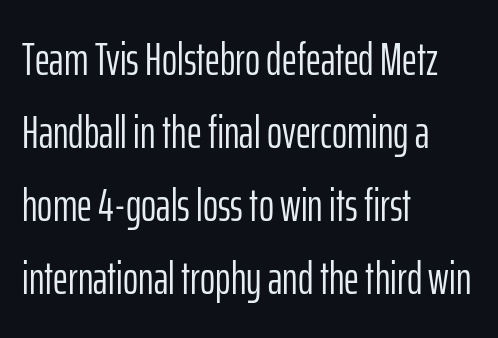
Q: Is the text bold? A: No.
Q: Is the text italic (slanted)? A: No, it is upright.
Q: Is the typeface a serif or a sans-serif typeface? A: Sans-serif.
Q: Is the text underlined? A: No.
Q: How is the paragraph aligned? A: Left-aligned.
Q: Is the spacing between letters normal or unusually wide? A: Normal.
Q: Is the spacing between lines tight, normal or loose? A: Normal.
Q: Width (condensed, normal, or wide)? A: Condensed.
Q: Stroke contrast? A: Low.
Q: x-height? A: Medium.
Q: Monospaced? A: No.
